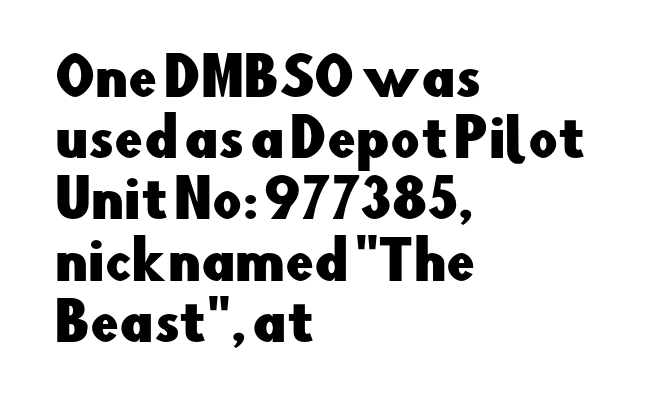
The image shows 51 px sans-serif type, upright; set left-aligned, line spacing 1.2x, normal letter spacing, not underlined; low stroke contrast and a small x-height.
